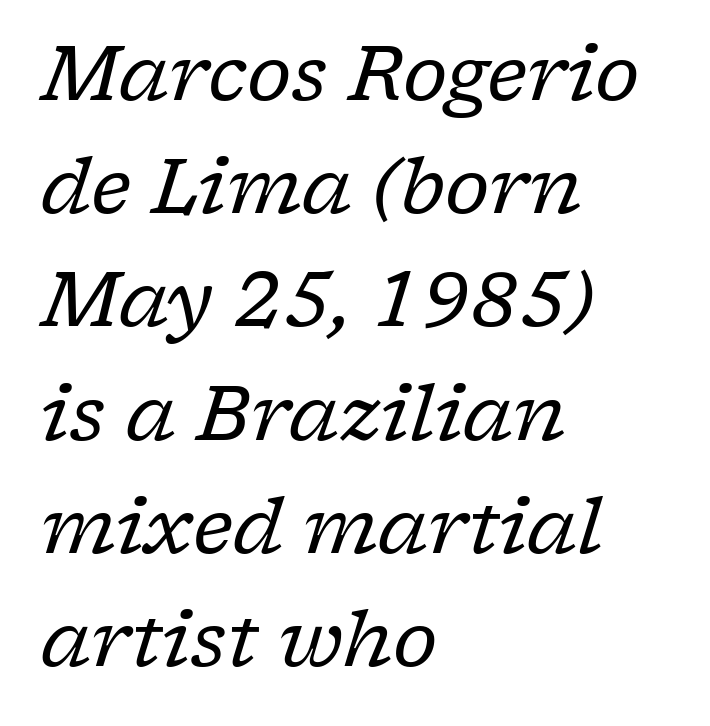
The image shows 76 px regular-weight serif type, italic (leaning right); set left-aligned, normal line spacing (1.49x), normal letter spacing, not underlined; low stroke contrast and a medium x-height.
